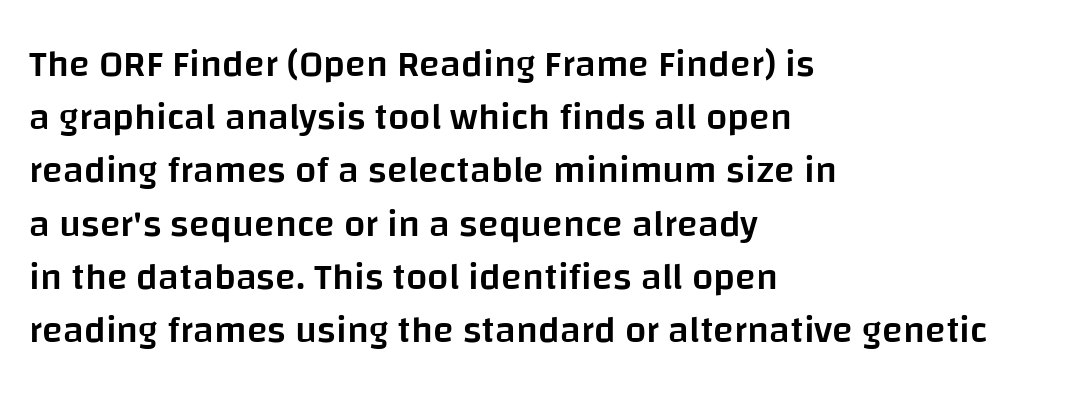
Evenly set lines give the paragraph a standard silhouette. This sample has the flowing, uneven cadence of proportional lettering. Where is the straight margin? On the left. These words are printed semibold, heavier than regular yet not bold. The glyphs in this specimen are sans serif.
